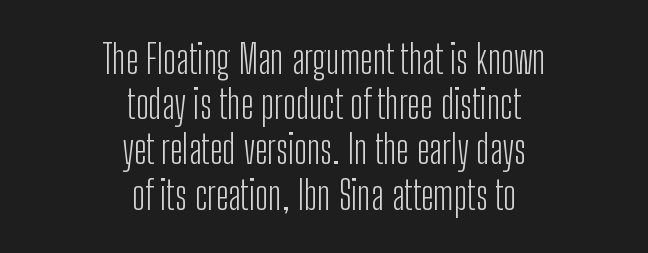
The image shows 40 px light, condensed sans-serif type, upright; set centered, tight line spacing (1.13x), normal letter spacing, not underlined; low stroke contrast and a medium x-height.
